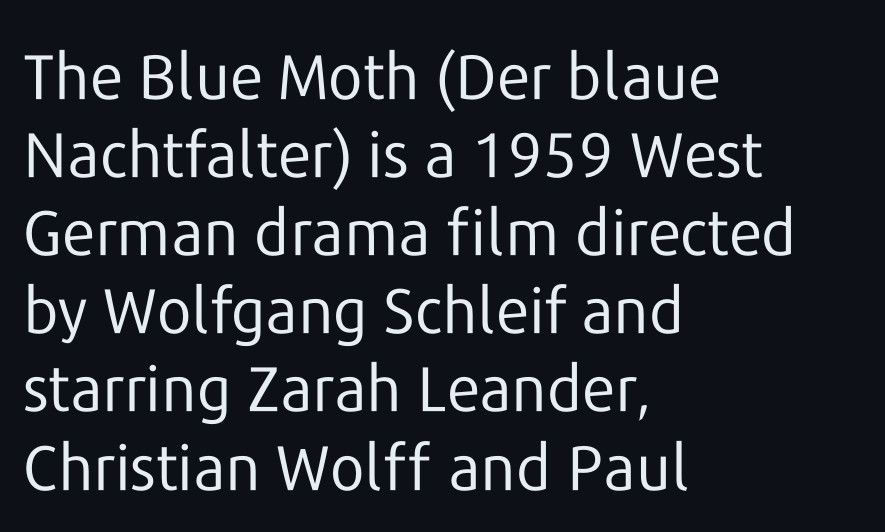
Q: Is the text bold? A: No.
Q: Is the text italic (slanted)? A: No, it is upright.
Q: Is the typeface a serif or a sans-serif typeface? A: Sans-serif.
Q: Is the text underlined? A: No.
Q: How is the paragraph aligned? A: Left-aligned.
Q: Is the spacing between letters normal or unusually wide? A: Normal.
Q: Width (condensed, normal, or wide)? A: Normal.
Q: Stroke contrast? A: Low.
Q: x-height? A: Medium.
Q: Monospaced? A: No.
